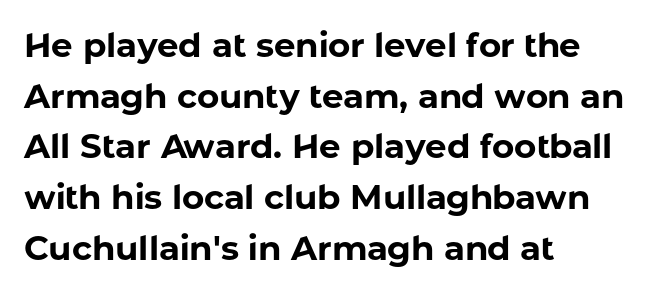
The image shows 34 px bold sans-serif type, upright; set left-aligned, normal line spacing (1.49x), normal letter spacing, not underlined; low stroke contrast and a medium x-height.
